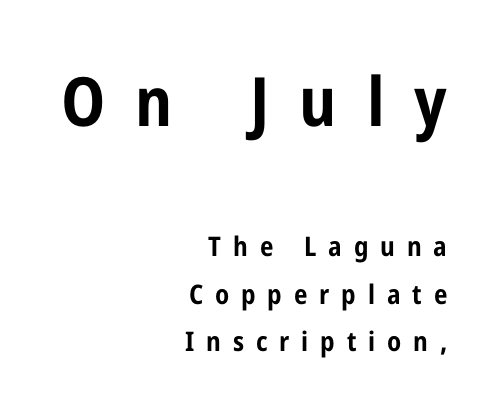
Scale decreases going downward across the two blocks. This rendering features lettering with no underline. There is plenty of visible air inserted between adjacent glyphs. As a designer I'd log this as weight 700, bold. The rendering anchors every line to the right-hand side. A typesetter would call this proportional, since set widths differ per character.
